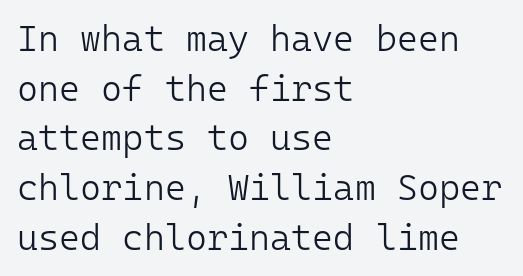
{"serif": "no", "italic": "no", "bold": "no", "weight": "light", "width": "normal", "stroke_contrast": "low", "x_height": "medium", "monospaced": "yes", "underline": "no", "align": "left", "line_spacing": "normal", "line_spacing_ratio": 1.38, "letter_spacing": "normal", "letter_spacing_em": 0.0, "glyph_px": 36}
